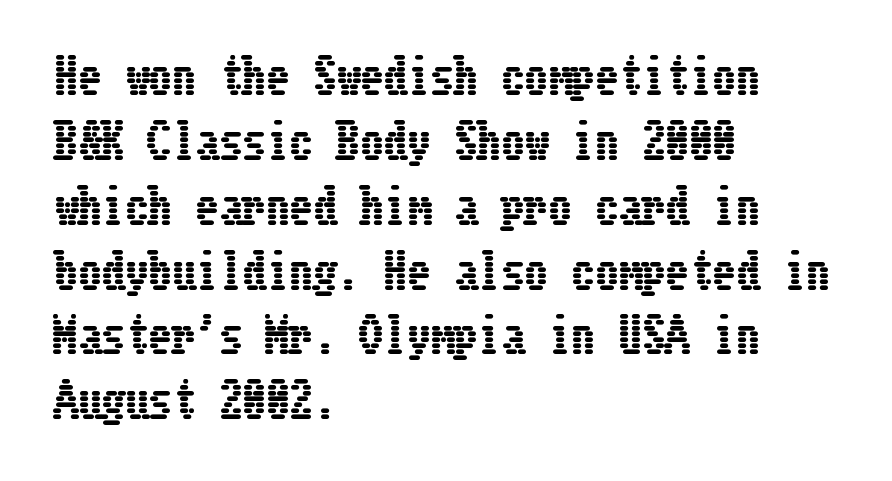
The image shows 47 px condensed type, upright; set left-aligned, normal line spacing (1.38x), normal letter spacing, not underlined; low stroke contrast and a medium x-height.
